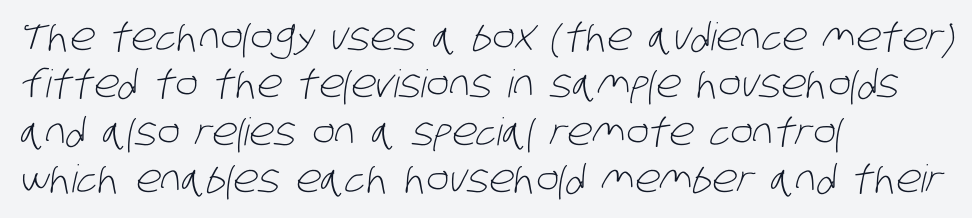
Q: Is the text bold? A: No.
Q: Is the typeface a serif or a sans-serif typeface? A: Sans-serif.
Q: Is the text underlined? A: No.
Q: How is the paragraph aligned? A: Left-aligned.
Q: Is the spacing between letters normal or unusually wide? A: Normal.
Q: Is the spacing between lines tight, normal or loose? A: Normal.
Q: Width (condensed, normal, or wide)? A: Condensed.
Q: Stroke contrast? A: Low.
Q: x-height? A: Large.
Q: Monospaced? A: No.
